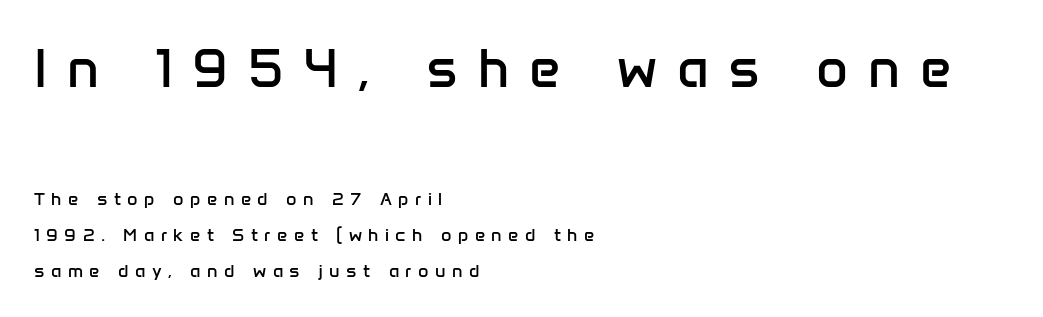
{"serif": "no", "italic": "no", "bold": "no", "weight": "regular", "width": "normal", "stroke_contrast": "low", "x_height": "medium", "monospaced": "no", "underline": "no", "align": "left", "line_spacing": "loose", "line_spacing_ratio": 1.99, "letter_spacing": "wide", "letter_spacing_em": 0.36, "larger_block": "first", "size_ratio": 3.06, "glyph_px": 55}
